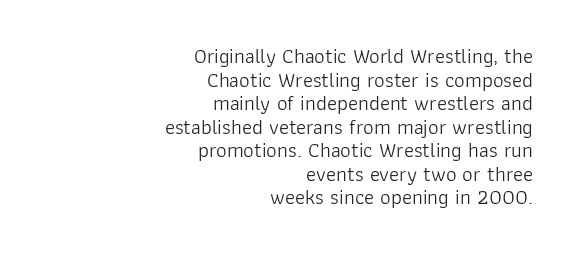
{"italic": "no", "bold": "no", "underline": "no", "align": "right", "line_spacing": "tight", "line_spacing_ratio": 1.12, "letter_spacing": "normal", "letter_spacing_em": 0.0, "glyph_px": 21}
